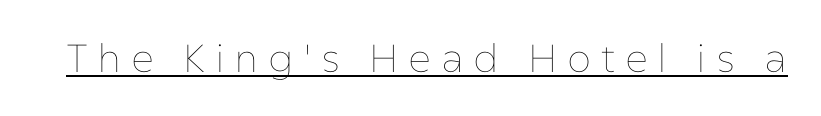
Q: Is the text bold? A: No.
Q: Is the text italic (slanted)? A: No, it is upright.
Q: Is the text underlined? A: Yes.
Q: Is the spacing between letters normal or unusually wide? A: Unusually wide.
Q: Width (condensed, normal, or wide)? A: Normal.
Q: Stroke contrast? A: Low.
Q: x-height? A: Medium.
Q: Monospaced? A: No.
